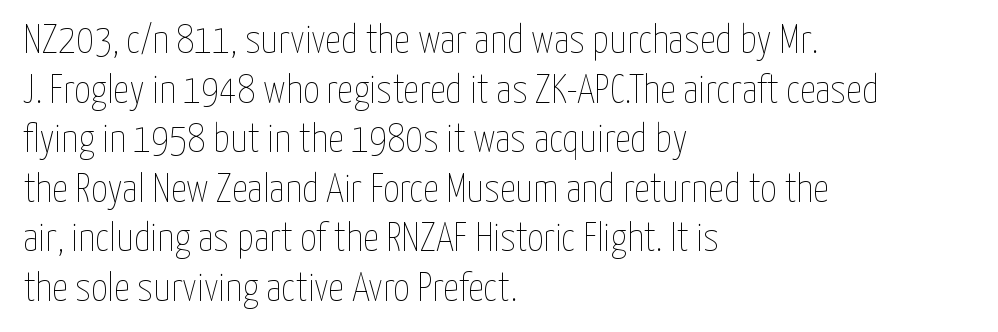
Q: Is the text bold? A: No.
Q: Is the text italic (slanted)? A: No, it is upright.
Q: Is the text underlined? A: No.
Q: How is the paragraph aligned? A: Left-aligned.
Q: Is the spacing between letters normal or unusually wide? A: Normal.
Q: Width (condensed, normal, or wide)? A: Condensed.
Q: Stroke contrast? A: Low.
Q: x-height? A: Medium.
Q: Monospaced? A: No.
